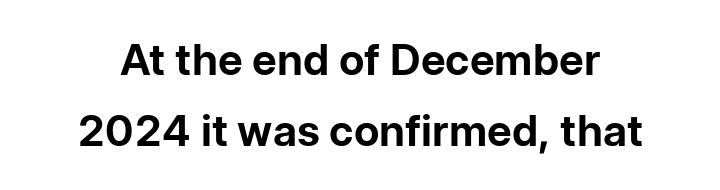
{"serif": "no", "italic": "no", "bold": "yes", "weight": "bold", "width": "normal", "stroke_contrast": "low", "x_height": "medium", "monospaced": "no", "underline": "no", "line_spacing": "normal", "line_spacing_ratio": 1.65, "letter_spacing": "normal", "letter_spacing_em": 0.0, "glyph_px": 43}
